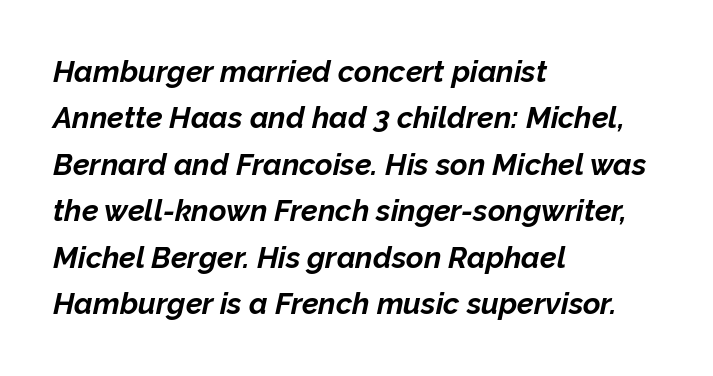
{"italic": "yes", "lean": "right", "slant_degrees": 12, "bold": "yes", "weight": "bold", "width": "normal", "stroke_contrast": "low", "x_height": "medium", "monospaced": "no", "underline": "no", "align": "left", "line_spacing": "normal", "line_spacing_ratio": 1.55, "letter_spacing": "normal", "letter_spacing_em": 0.0, "glyph_px": 30}
